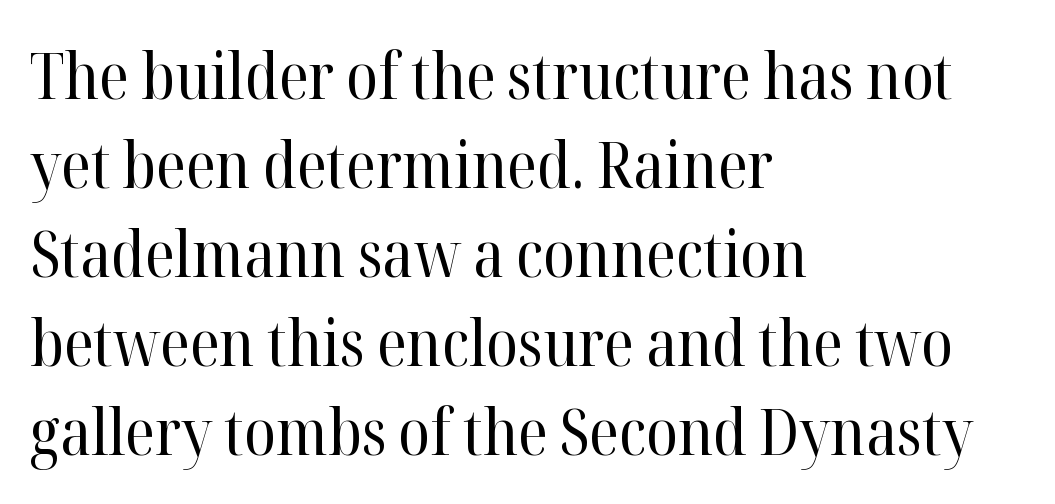
Q: Is the text bold? A: No.
Q: Is the text italic (slanted)? A: No, it is upright.
Q: Is the typeface a serif or a sans-serif typeface? A: Serif.
Q: Is the text underlined? A: No.
Q: How is the paragraph aligned? A: Left-aligned.
Q: Is the spacing between letters normal or unusually wide? A: Normal.
Q: Is the spacing between lines tight, normal or loose? A: Normal.
Q: Width (condensed, normal, or wide)? A: Normal.
Q: Stroke contrast? A: High.
Q: x-height? A: Medium.
Q: Monospaced? A: No.
